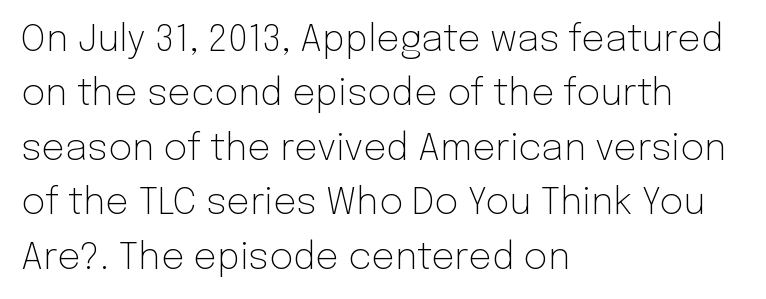
Q: Is the text bold? A: No.
Q: Is the text italic (slanted)? A: No, it is upright.
Q: Is the typeface a serif or a sans-serif typeface? A: Sans-serif.
Q: Is the text underlined? A: No.
Q: How is the paragraph aligned? A: Left-aligned.
Q: Is the spacing between letters normal or unusually wide? A: Normal.
Q: Is the spacing between lines tight, normal or loose? A: Normal.
Q: Width (condensed, normal, or wide)? A: Normal.
Q: Stroke contrast? A: Low.
Q: x-height? A: Medium.
Q: Monospaced? A: No.
